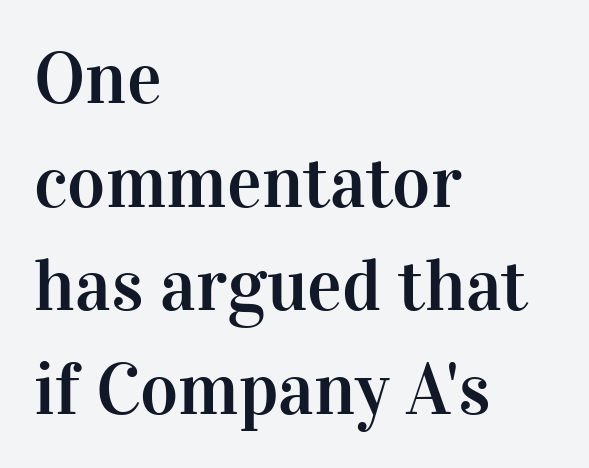
Caption: multi-line text, flush left, ragged right. The tracking reads as untouched default to a designer's eye. Nobody drew a line under any word here. A typesetter would mark this as roman, not italic. A normal amount of white space separates one row of letters from the next.
